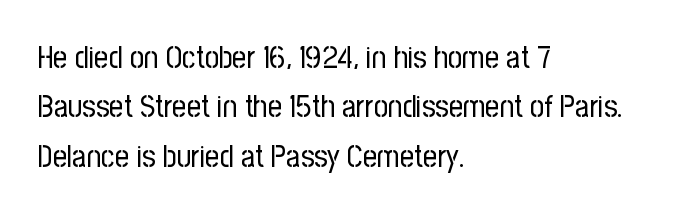
Casual observation: everything's shoved over to the left. No chunkiness to these letters — they're not bold. The face used here is proportionally spaced, like ordinary book or web type. Descenders are the only things crossing below the line. Unlike italic type, these characters show no tilt at all. How are the letters spaced? Ordinarily, with no added tracking.
